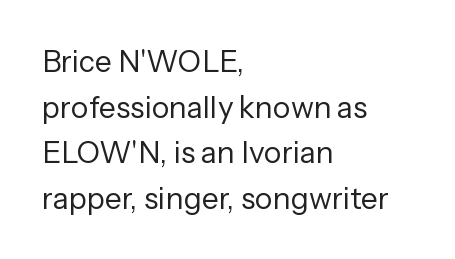
The image shows 30 px regular-weight sans-serif type, upright; set left-aligned, normal line spacing (1.52x), normal letter spacing, not underlined; low stroke contrast and a medium x-height.
